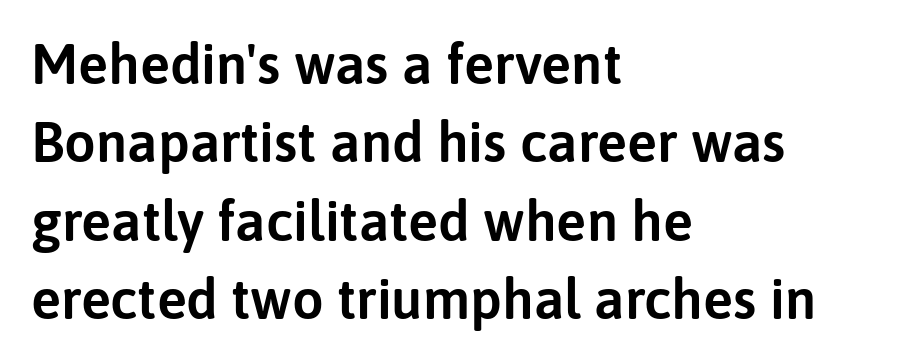
The image shows 56 px sans-serif type, upright; set left-aligned, normal line spacing (1.4x), normal letter spacing, not underlined; low stroke contrast and a medium x-height.
